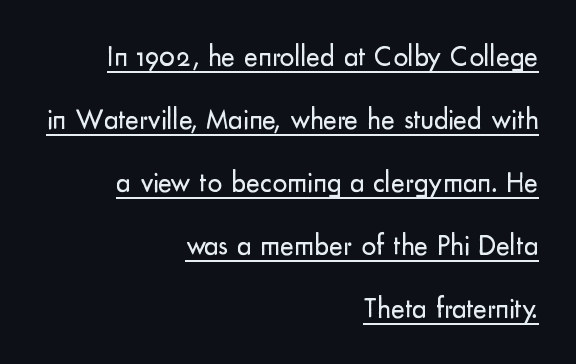
Notice the wide empty band between every row — that's loose leading. No letter is thick-stroked: the sample isn't bold. Compared with undecorated copy, this sample adds a rule below the words. Between one letter and the next there's only the usual sliver of space.
